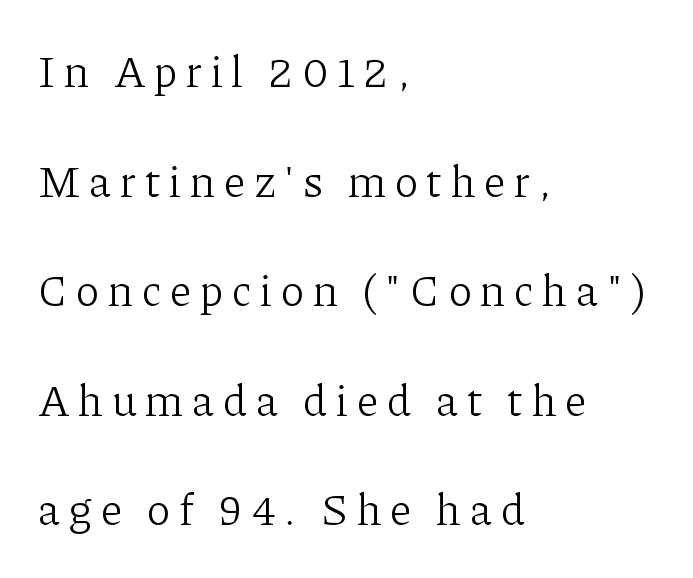
The image shows 44 px light serif type, upright; set left-aligned, loose line spacing (2.49x), unusually wide letter spacing (+0.2 em), not underlined; low stroke contrast and a medium x-height.
